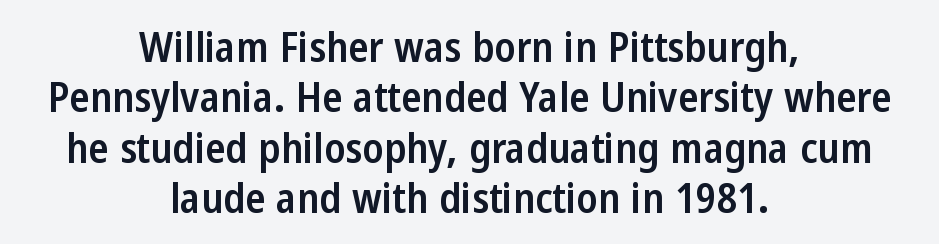
Do the characters align in a grid? No, the font is proportional. The words here are not underlined. The letters stand straight up with perfectly vertical stems. You can tell from the bare stems that sans-serif type was used. Set as a demibold, roughly 600 on the weight scale.
